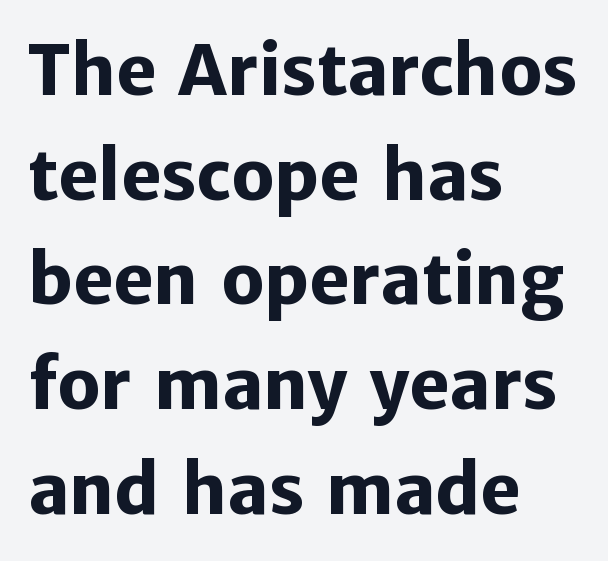
Anything drawn beneath the words? Only blank space. Do the characters align in a grid? No, the font is proportional. Its strokes are broad and dark, the hallmark of bold type. These lines stack with their left ends in a neat column. Observe the ordinary spacing: letters are neighbours, not strangers.
